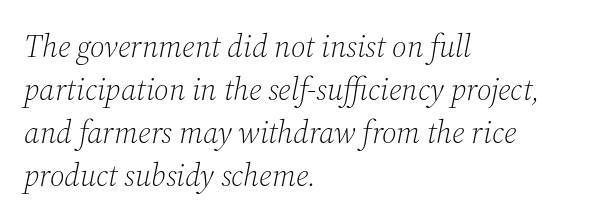
Q: Is the text bold? A: No.
Q: Is the text italic (slanted)? A: Yes, it leans right by about 12 degrees.
Q: Is the typeface a serif or a sans-serif typeface? A: Serif.
Q: Is the text underlined? A: No.
Q: How is the paragraph aligned? A: Left-aligned.
Q: Is the spacing between letters normal or unusually wide? A: Normal.
Q: Is the spacing between lines tight, normal or loose? A: Normal.
Q: Width (condensed, normal, or wide)? A: Normal.
Q: Stroke contrast? A: Medium.
Q: x-height? A: Medium.
Q: Monospaced? A: No.
